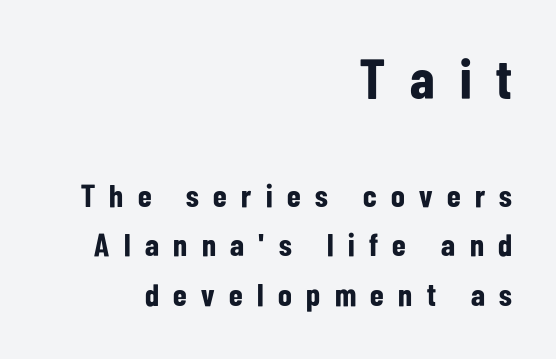
Q: Is the text bold? A: Yes.
Q: Is the text italic (slanted)? A: No, it is upright.
Q: Is the typeface a serif or a sans-serif typeface? A: Sans-serif.
Q: Is the text underlined? A: No.
Q: How is the paragraph aligned? A: Right-aligned.
Q: Is the spacing between letters normal or unusually wide? A: Unusually wide.
Q: Is the spacing between lines tight, normal or loose? A: Normal.
Q: Which block of text is set in a larger size, the first (top) or the second (bottom)? A: The first (top) one.
Q: Width (condensed, normal, or wide)? A: Condensed.
Q: Stroke contrast? A: Low.
Q: x-height? A: Medium.
Q: Monospaced? A: No.
